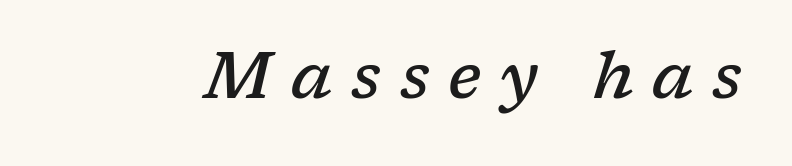
Serif or sans? Serif — the stroke terminals have little feet. A somewhat darkened texture: the type is semibold rather than bold. These lines were composed using italics. The passage shown is typed in a proportional face where columns would drift. The letters are spread apart with noticeably loose tracking. Glance below the letters and you will spot only blank space.
